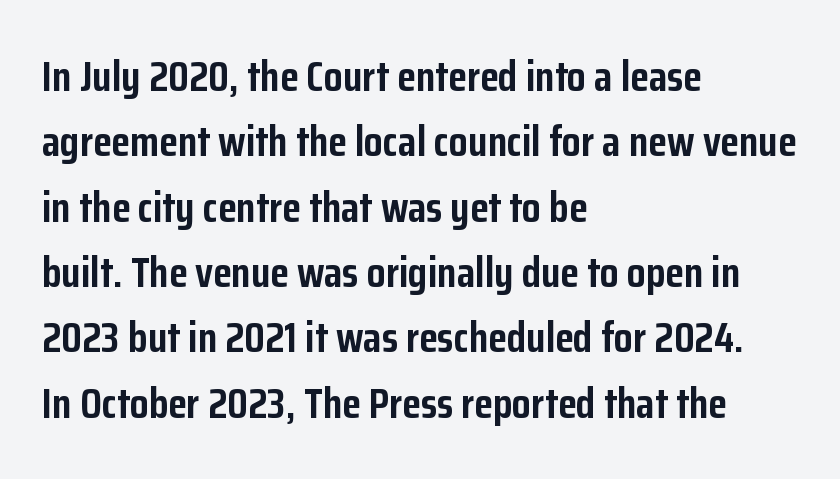
Does the copy run flush right? No — it runs flush left. Honestly, there is no underline to notice here at all. Typographic density is high because the face is bold. This sample has the flowing, uneven cadence of proportional lettering. Tracking value appears to be zero — textbook default spacing.
